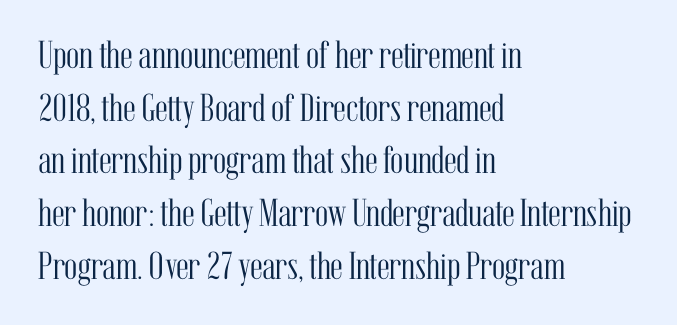
{"serif": "yes", "italic": "no", "bold": "no", "weight": "light", "width": "condensed", "stroke_contrast": "medium", "x_height": "medium", "monospaced": "no", "underline": "no", "align": "left", "line_spacing": "normal", "line_spacing_ratio": 1.35, "letter_spacing": "normal", "letter_spacing_em": 0.0, "glyph_px": 39}
